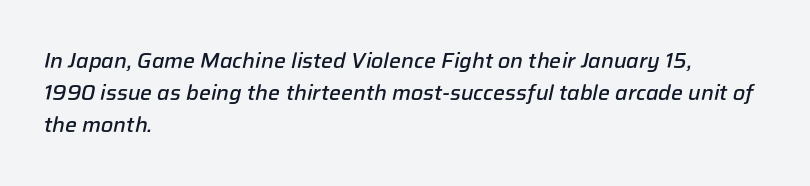
{"italic": "yes", "lean": "right", "slant_degrees": 12, "bold": "semi", "underline": "no", "align": "left", "line_spacing": "normal", "line_spacing_ratio": 1.52, "letter_spacing": "normal", "letter_spacing_em": 0.0, "glyph_px": 21}
